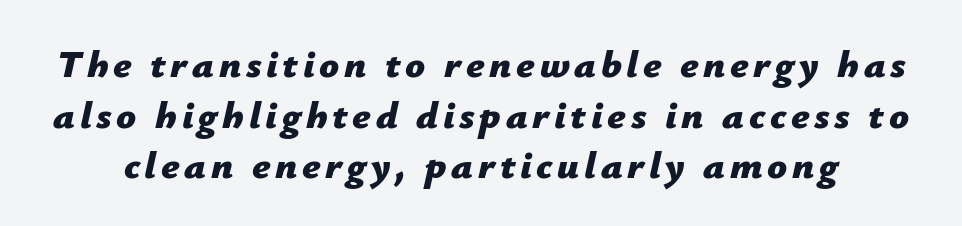
The image shows 39 px bold type, italic (leaning right); set normal line spacing (1.3x), not underlined; low stroke contrast and a medium x-height.
